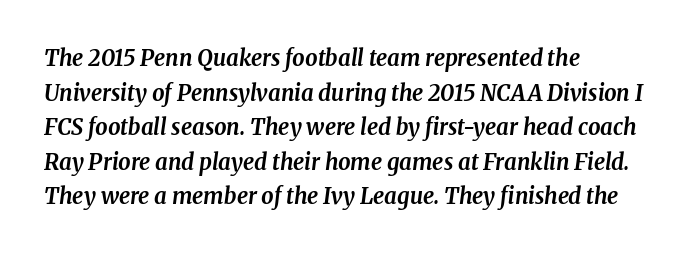
Q: Is the text bold? A: Yes.
Q: Is the text italic (slanted)? A: Yes, it leans right by about 8 degrees.
Q: Is the text underlined? A: No.
Q: How is the paragraph aligned? A: Left-aligned.
Q: Is the spacing between letters normal or unusually wide? A: Normal.
Q: Is the spacing between lines tight, normal or loose? A: Normal.
